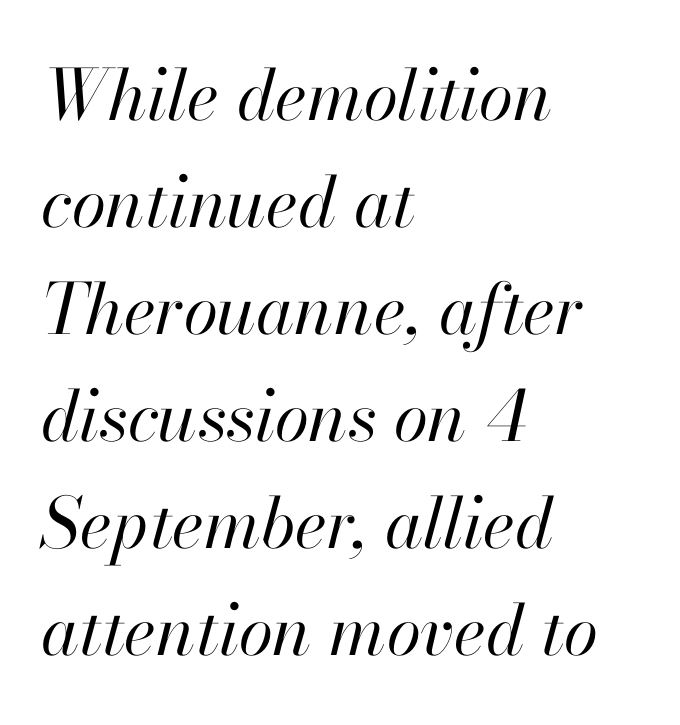
{"italic": "yes", "lean": "right", "slant_degrees": 13, "bold": "no", "weight": "regular", "width": "normal", "stroke_contrast": "high", "x_height": "small", "monospaced": "no", "underline": "no", "align": "left", "line_spacing": "normal", "line_spacing_ratio": 1.53, "letter_spacing": "normal", "letter_spacing_em": 0.0, "glyph_px": 70}
